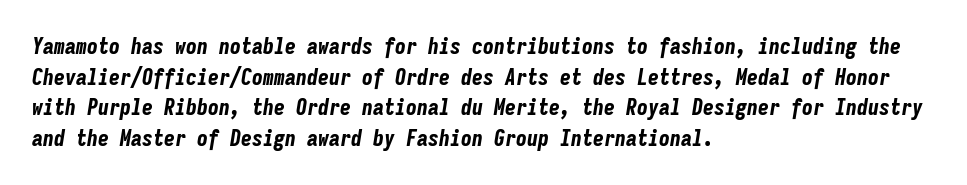
Leading: standard. Nothing unusual about the tracking: characters are spaced as the font intends. Horizontal alignment here is leftward, the default for most running prose. Nobody drew a line under any word here. The rendering uses a bold face; every stroke is thick and dark. You can tell it's italic because the verticals aren't actually vertical.
